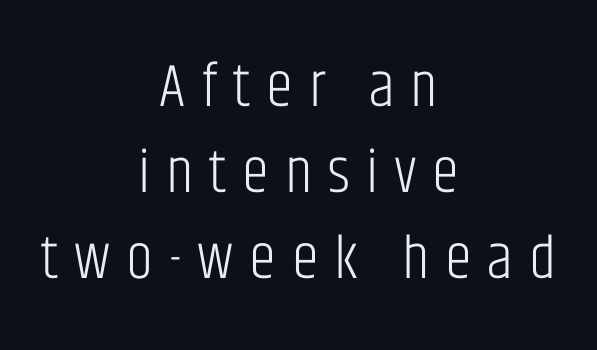
The image shows 61 px light, condensed sans-serif type, upright; set centered, normal line spacing (1.41x), unusually wide letter spacing (+0.26 em), not underlined; low stroke contrast and a large x-height.
